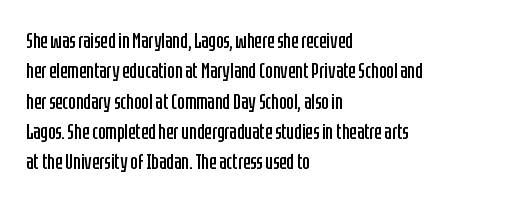
{"italic": "no", "bold": "no", "underline": "no", "align": "left", "line_spacing": "normal", "line_spacing_ratio": 1.38, "letter_spacing": "normal", "letter_spacing_em": 0.0, "glyph_px": 22}
